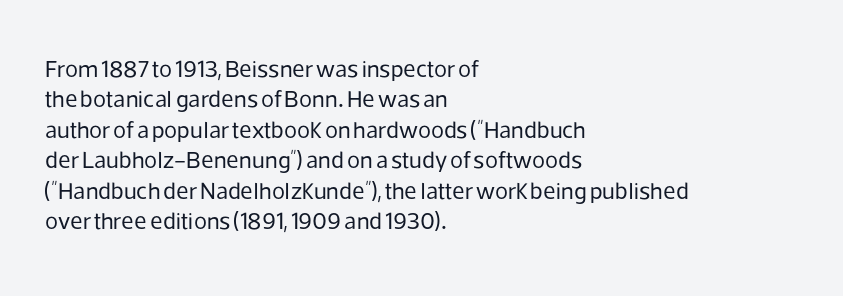
{"italic": "no", "bold": "no", "underline": "no", "align": "left", "line_spacing": "normal", "line_spacing_ratio": 1.27, "letter_spacing": "normal", "letter_spacing_em": 0.0, "glyph_px": 24}
